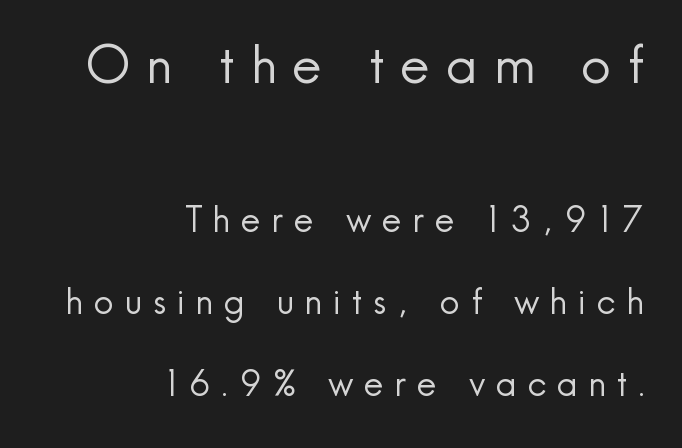
The image shows 52 px regular-weight sans-serif type, upright; set right-aligned, loose line spacing (2.35x), unusually wide letter spacing (+0.31 em), not underlined; the first (top) block is 1.49x larger; a small x-height.
